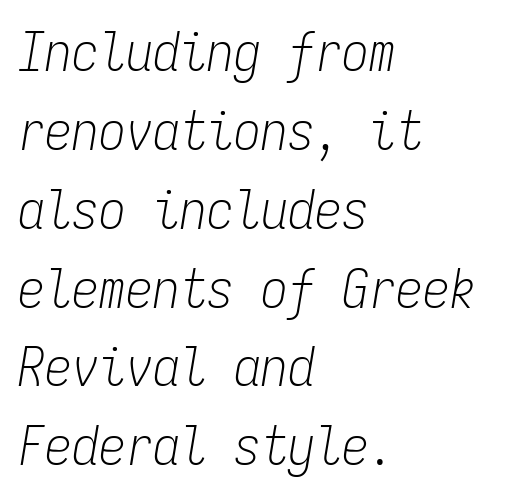
Q: Is the text bold? A: No.
Q: Is the text italic (slanted)? A: Yes, it leans right by about 9 degrees.
Q: Is the text underlined? A: No.
Q: How is the paragraph aligned? A: Left-aligned.
Q: Is the spacing between letters normal or unusually wide? A: Normal.
Q: Is the spacing between lines tight, normal or loose? A: Normal.
Q: Width (condensed, normal, or wide)? A: Condensed.
Q: Stroke contrast? A: Low.
Q: x-height? A: Medium.
Q: Monospaced? A: Yes.
